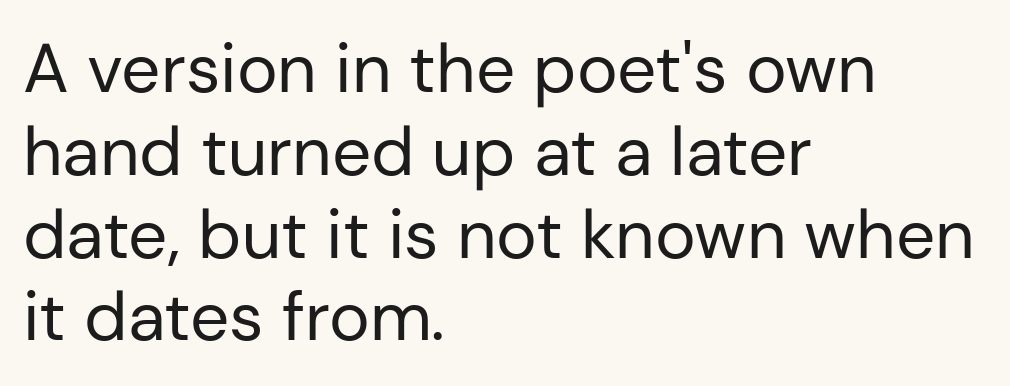
The image shows 69 px regular-weight sans-serif type, upright; set left-aligned, line spacing 1.2x, normal letter spacing, not underlined; low stroke contrast and a medium x-height.
